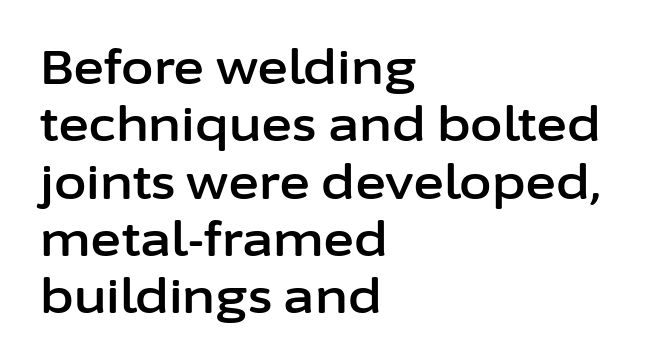
The image shows 47 px sans-serif type, upright; set left-aligned, line spacing 1.22x, normal letter spacing, not underlined; low stroke contrast and a medium x-height.
